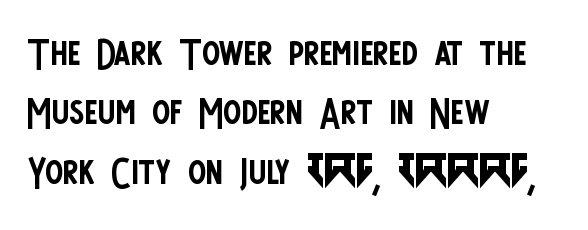
The image shows 54 px regular-weight, condensed sans-serif type, upright; set left-aligned, tight line spacing (1.1x), normal letter spacing, not underlined; low stroke contrast and a large x-height.
